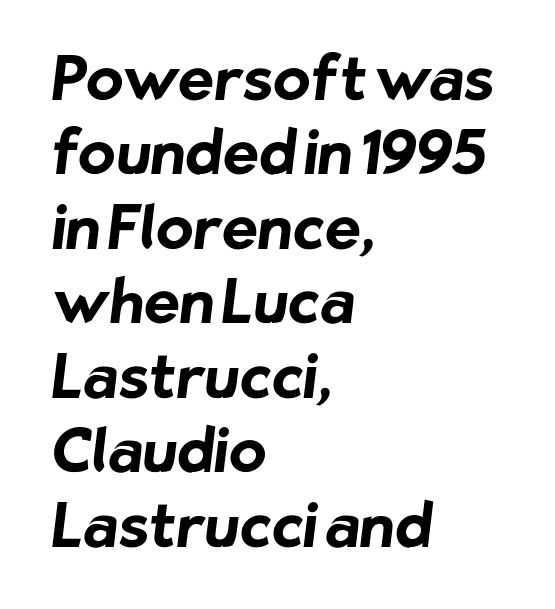
The image shows 61 px bold sans-serif type; set left-aligned, line spacing 1.22x, normal letter spacing, not underlined; low stroke contrast and a medium x-height.
